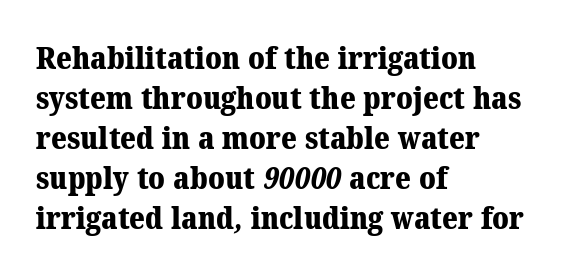
{"serif": "yes", "bold": "yes", "weight": "heavy", "width": "normal", "stroke_contrast": "medium", "x_height": "medium", "monospaced": "no", "underline": "no", "align": "left", "line_spacing": "normal", "line_spacing_ratio": 1.33, "letter_spacing": "normal", "letter_spacing_em": 0.0, "glyph_px": 30}
